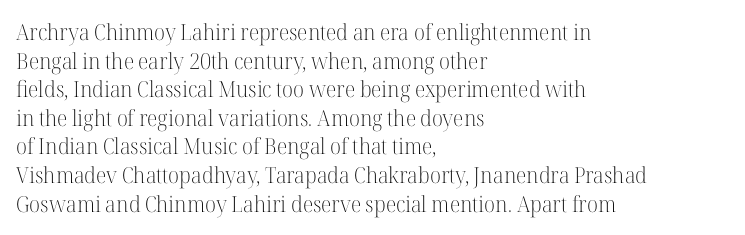
{"italic": "no", "bold": "no", "underline": "no", "align": "left", "line_spacing": "normal", "line_spacing_ratio": 1.3, "letter_spacing": "normal", "letter_spacing_em": 0.0, "glyph_px": 22}
